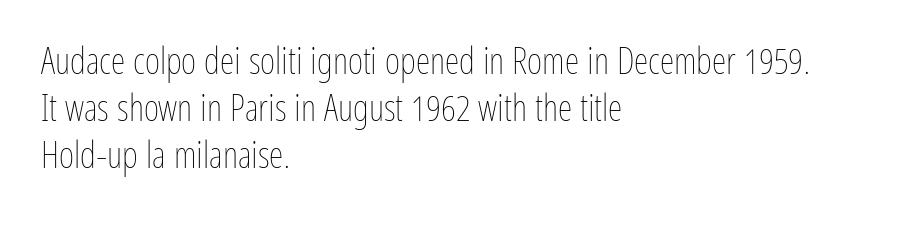
The image shows 37 px thin, condensed type, upright; set left-aligned, normal line spacing (1.27x), normal letter spacing, not underlined; low stroke contrast and a medium x-height.
